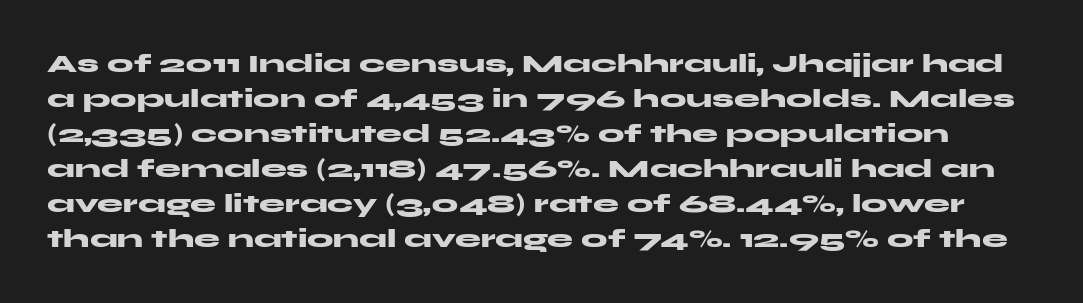
{"italic": "no", "bold": "yes", "underline": "no", "line_spacing": "normal", "line_spacing_ratio": 1.35, "letter_spacing": "normal", "letter_spacing_em": 0.0, "glyph_px": 26}
